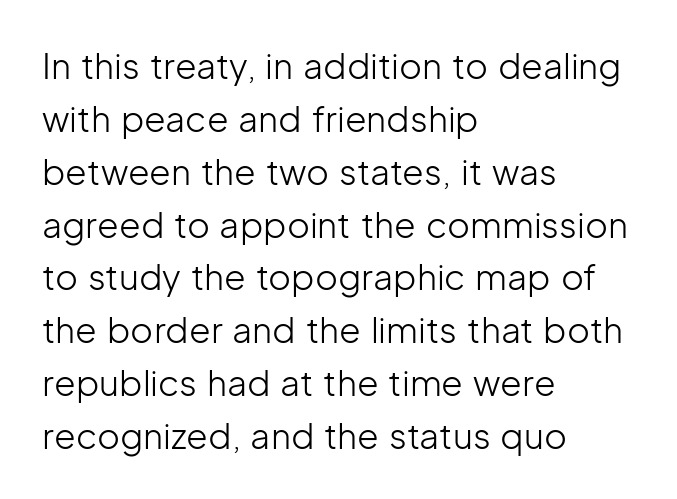
Q: Is the text bold? A: No.
Q: Is the text italic (slanted)? A: No, it is upright.
Q: Is the typeface a serif or a sans-serif typeface? A: Sans-serif.
Q: Is the text underlined? A: No.
Q: How is the paragraph aligned? A: Left-aligned.
Q: Is the spacing between letters normal or unusually wide? A: Normal.
Q: Is the spacing between lines tight, normal or loose? A: Normal.
Q: Width (condensed, normal, or wide)? A: Normal.
Q: Stroke contrast? A: Low.
Q: x-height? A: Medium.
Q: Monospaced? A: No.
